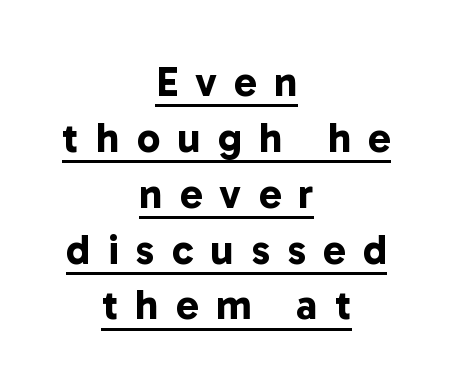
{"serif": "no", "bold": "yes", "weight": "bold", "width": "normal", "stroke_contrast": "low", "x_height": "medium", "monospaced": "no", "underline": "yes", "align": "center", "line_spacing": "normal", "line_spacing_ratio": 1.33, "letter_spacing": "wide", "letter_spacing_em": 0.41, "glyph_px": 42}
